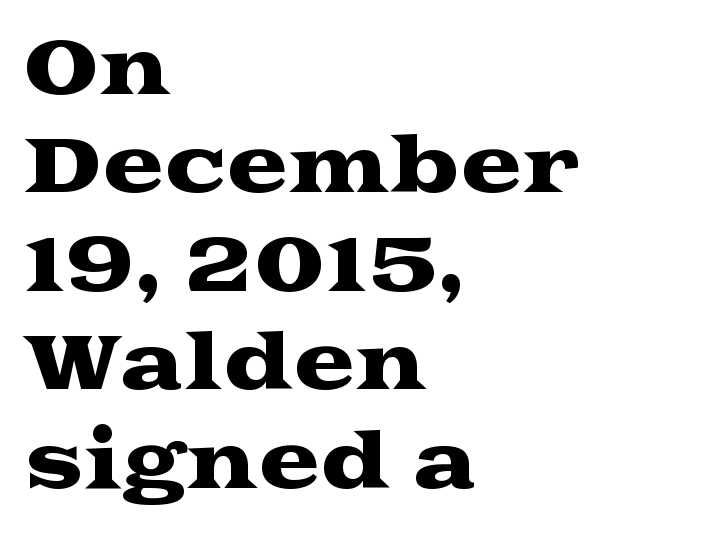
The image shows 74 px wide serif type, upright; set left-aligned, normal line spacing (1.33x), normal letter spacing, not underlined; medium stroke contrast and a medium x-height.
